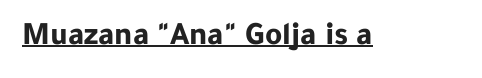
You can tell from the bare stems that sans-serif type was used. These lines carry a lot of weight — the face is fully bold. The letters sit at their default tracking, neither squeezed nor spread. Varying glyph widths throughout — classic text-font behaviour. Quick note: underline on.
